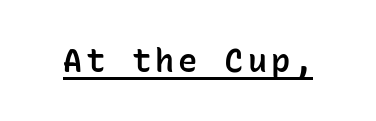
{"serif": "no", "italic": "no", "bold": "semi", "weight": "semibold", "width": "normal", "stroke_contrast": "low", "x_height": "medium", "monospaced": "yes", "underline": "yes", "glyph_px": 32}
